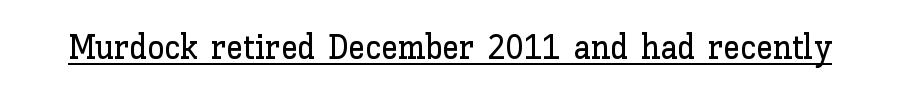
Spacing verdict: proportional, widths tailored to each character. Decoration check: the copy is underlined. If you drew a line through each stem, it would be perfectly vertical. Here the glyphs are tracked normally, forming tight word shapes.
